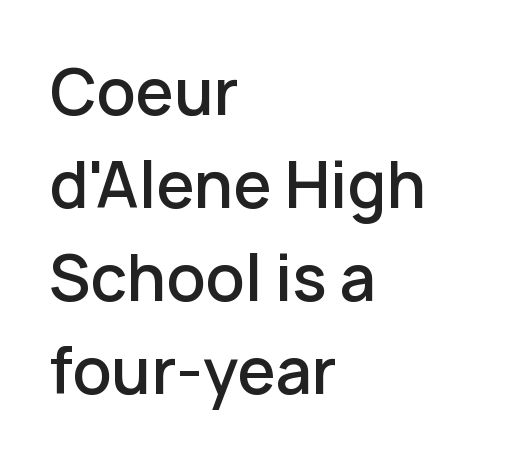
Q: Is the text bold? A: Semi-bold.
Q: Is the text italic (slanted)? A: No, it is upright.
Q: Is the typeface a serif or a sans-serif typeface? A: Sans-serif.
Q: Is the text underlined? A: No.
Q: How is the paragraph aligned? A: Left-aligned.
Q: Is the spacing between letters normal or unusually wide? A: Normal.
Q: Is the spacing between lines tight, normal or loose? A: Normal.
Q: Width (condensed, normal, or wide)? A: Normal.
Q: Stroke contrast? A: Low.
Q: x-height? A: Medium.
Q: Monospaced? A: No.
